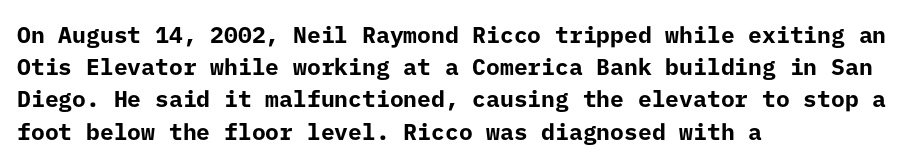
{"italic": "no", "bold": "yes", "underline": "no", "align": "left", "line_spacing": "normal", "line_spacing_ratio": 1.4, "letter_spacing": "normal", "letter_spacing_em": 0.0, "glyph_px": 23}
